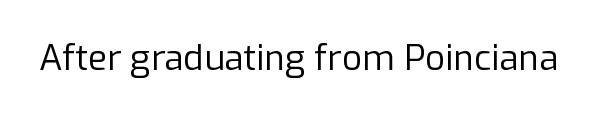
Q: Is the text bold? A: No.
Q: Is the text italic (slanted)? A: No, it is upright.
Q: Is the typeface a serif or a sans-serif typeface? A: Sans-serif.
Q: Is the text underlined? A: No.
Q: Is the spacing between letters normal or unusually wide? A: Normal.
Q: Width (condensed, normal, or wide)? A: Normal.
Q: Stroke contrast? A: Low.
Q: x-height? A: Medium.
Q: Monospaced? A: No.
